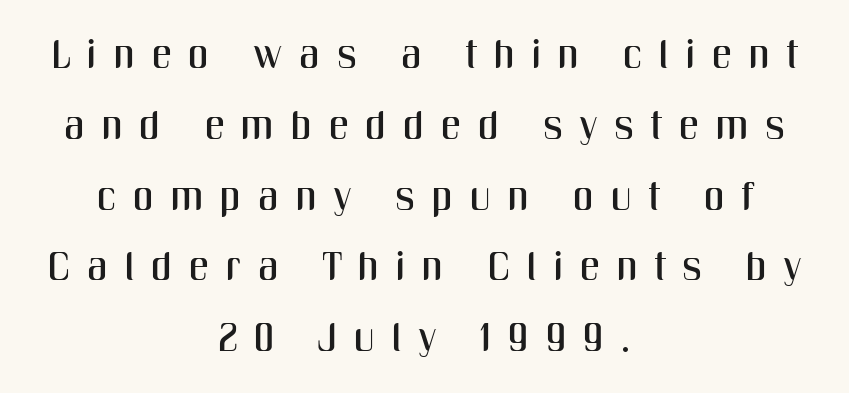
Q: Is the text italic (slanted)? A: No, it is upright.
Q: Is the typeface a serif or a sans-serif typeface? A: Sans-serif.
Q: Is the text underlined? A: No.
Q: How is the paragraph aligned? A: Centered.
Q: Is the spacing between letters normal or unusually wide? A: Unusually wide.
Q: Width (condensed, normal, or wide)? A: Condensed.
Q: Stroke contrast? A: Medium.
Q: x-height? A: Medium.
Q: Monospaced? A: No.
